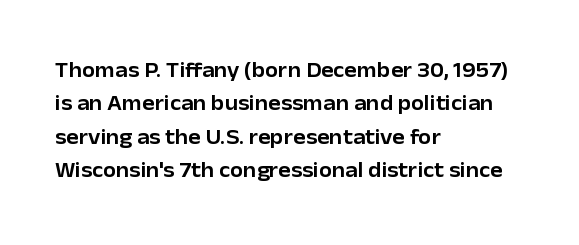
Nobody drew a line under any word here. A student would call this left alignment; a typographer would say flush left, rag right. Rendered with straight, roman letterforms. In terms of leading, this rendering sits right in the middle. Characters follow at the spacing the type designer built in.
